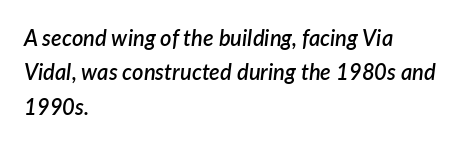
{"italic": "yes", "lean": "right", "slant_degrees": 7, "bold": "semi", "underline": "no", "align": "left", "line_spacing": "normal", "line_spacing_ratio": 1.56, "letter_spacing": "normal", "letter_spacing_em": 0.0, "glyph_px": 22}
